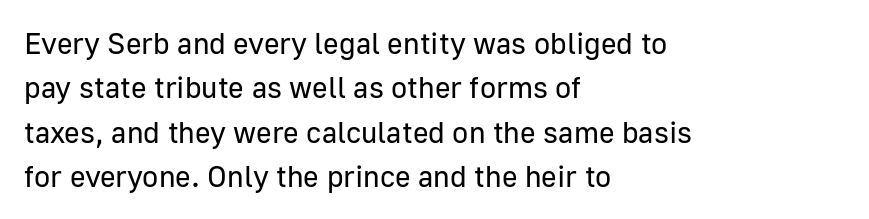
All the whitespace from short lines collects on the right. Check under the words: just untouched page. The horizontal fit of the characters is conventional and even. Grotesque or geometric, the face here clearly has no serifs.
